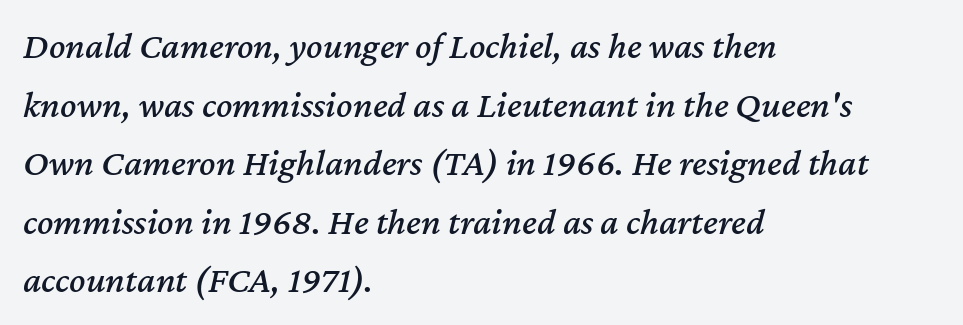
{"italic": "yes", "lean": "right", "slant_degrees": 12, "width": "normal", "stroke_contrast": "medium", "x_height": "medium", "monospaced": "no", "underline": "no", "align": "left", "line_spacing": "normal", "line_spacing_ratio": 1.54, "letter_spacing": "normal", "letter_spacing_em": 0.0, "glyph_px": 38}
